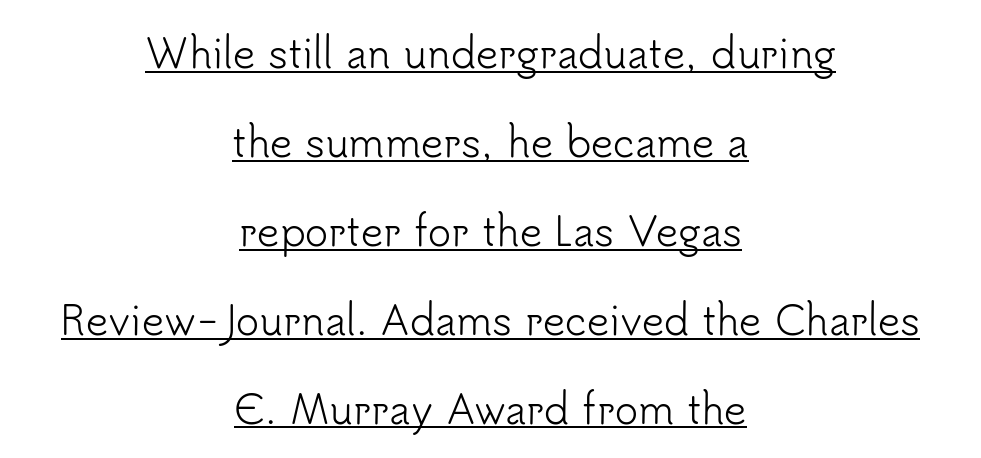
{"serif": "no", "italic": "no", "bold": "no", "weight": "light", "width": "normal", "stroke_contrast": "low", "x_height": "small", "monospaced": "no", "underline": "yes", "align": "center", "line_spacing": "loose", "line_spacing_ratio": 2.28, "letter_spacing": "normal", "letter_spacing_em": 0.0, "glyph_px": 39}
